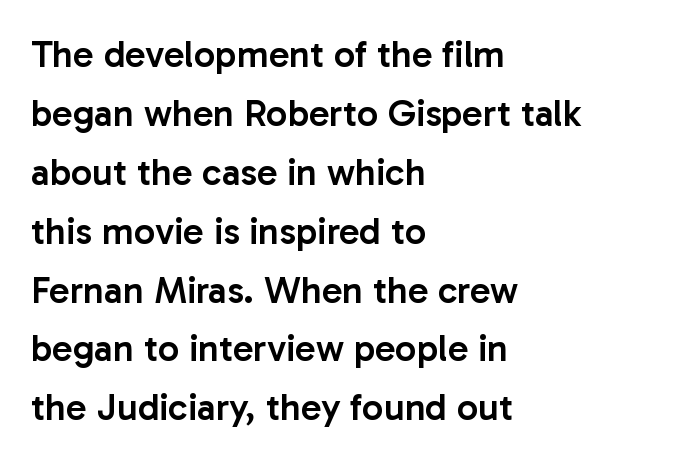
{"serif": "no", "italic": "no", "bold": "semi", "weight": "semibold", "width": "normal", "stroke_contrast": "low", "x_height": "medium", "monospaced": "no", "underline": "no", "align": "left", "line_spacing": "normal", "line_spacing_ratio": 1.55, "letter_spacing": "normal", "letter_spacing_em": 0.0, "glyph_px": 38}
